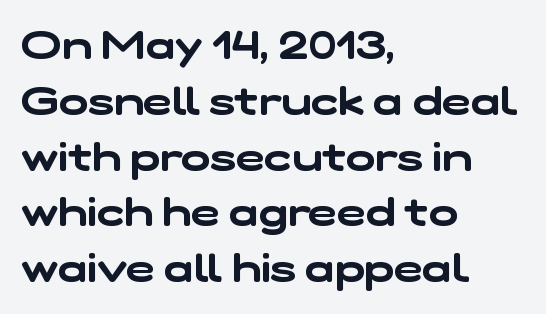
Short note: letters normally spaced. No feet cap the strokes, marking this as sans-serif type. One-word summary of the alignment: left. If you measured baseline to baseline, you'd find a middling distance. Type without underlining.
